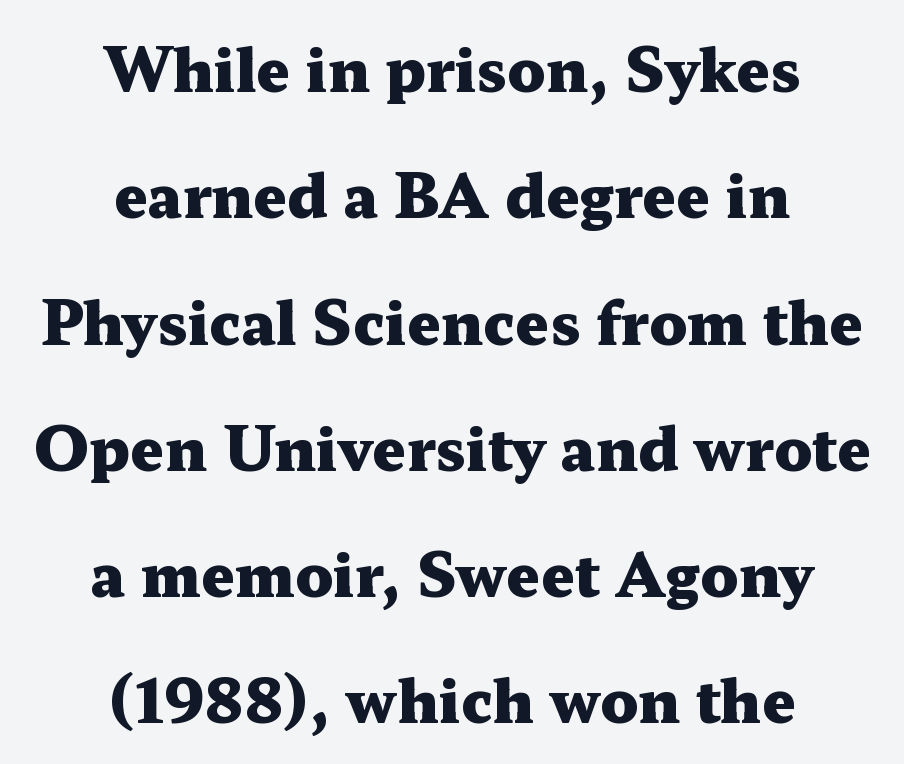
{"serif": "yes", "italic": "no", "bold": "yes", "weight": "heavy", "width": "wide", "stroke_contrast": "medium", "x_height": "medium", "monospaced": "no", "underline": "no", "align": "center", "line_spacing": "loose", "line_spacing_ratio": 2.14, "letter_spacing": "normal", "letter_spacing_em": 0.0, "glyph_px": 59}
